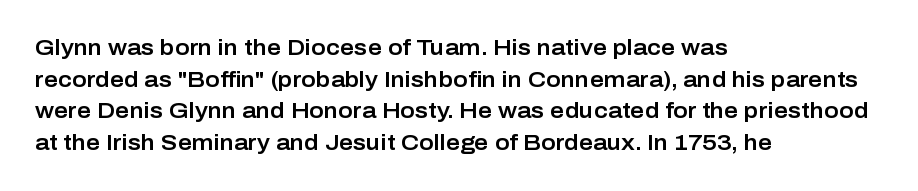
{"italic": "no", "underline": "no", "align": "left", "line_spacing": "normal", "line_spacing_ratio": 1.44, "letter_spacing": "normal", "letter_spacing_em": 0.0, "glyph_px": 22}
